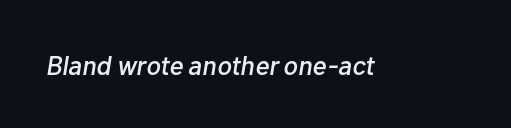
The image shows 27 px text type, italic (leaning right); set normal letter spacing, not underlined.
